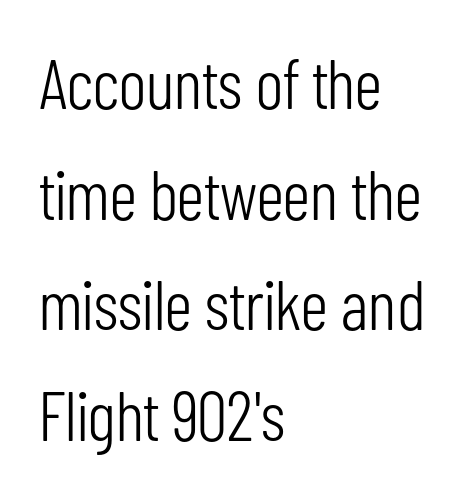
No letter is thick-stroked: the sample isn't bold. Unlike italic type, these characters show no tilt at all. Compared with typical body copy, the letter spacing here is the same. Only glyphs here, with clear space below each row. Think of a printed novel: that variable character pitch is what you see here. Notice how the passage keeps a crisp vertical edge on the left only.
